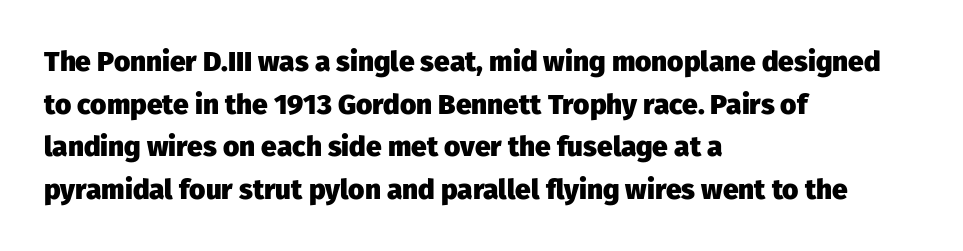
This sample uses an upright cut, with every glyph sitting square on the baseline. Typesetter's note: full bold, strokes at maximum text heaviness. The face used here is a sans, in the tradition of grotesques and geometrics. The foot of each line stays bare and open.
